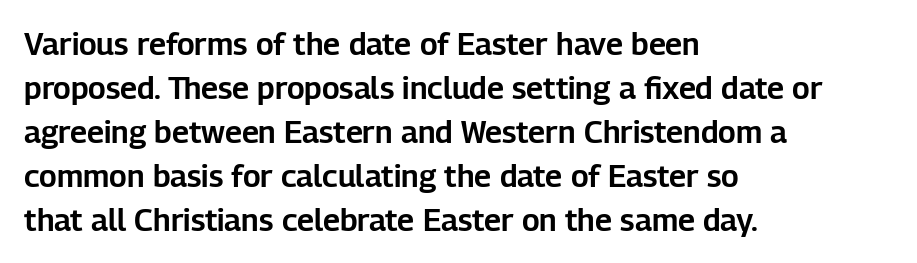
The space directly below the letters is spotless. Line beginnings align vertically; line endings do not. To sum up the face: it is a sans, with no serifs. Each letter keeps its own natural width here, so spacing adapts to shape. Does the leading feel generous? No, just average.
